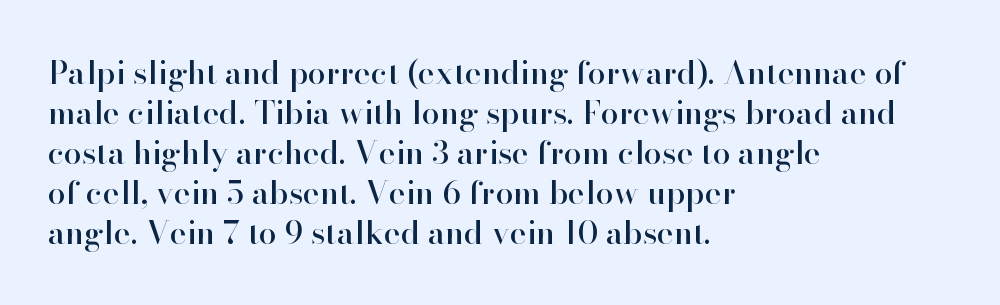
The designer left line spacing at the default. Note the varied advance widths — an 'i' is clearly narrower than an 'm'. Old-style or modern, the face here clearly has serifs. Students, note that the glyphs here touch the page at normal intervals.
